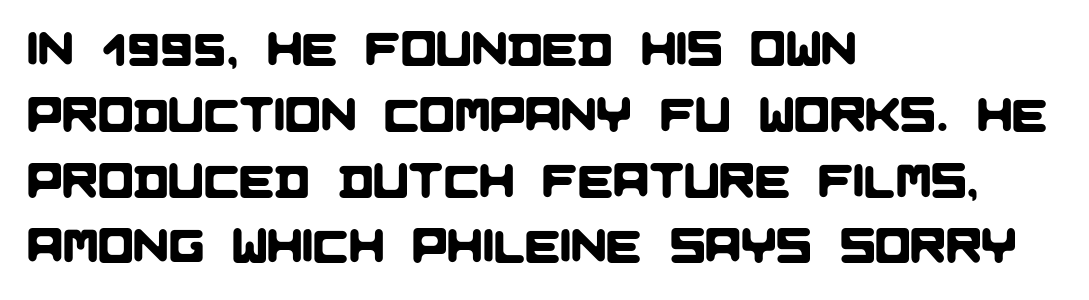
Do the characters align in a grid? No, the font is proportional. The gaps between neighbouring characters are ordinary and unremarkable. The rendering shows plain stroke endings on the letterforms — a sans-serif design. The text block is weighted toward the left margin, trailing off unevenly rightward.
